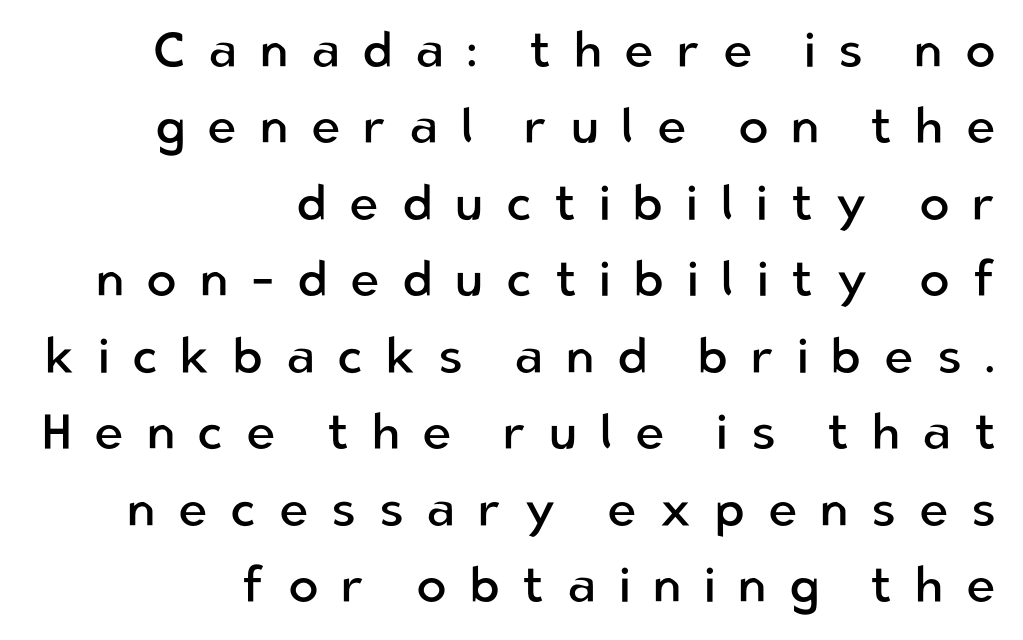
Q: Is the text bold? A: No.
Q: Is the text italic (slanted)? A: No, it is upright.
Q: Is the typeface a serif or a sans-serif typeface? A: Sans-serif.
Q: Is the text underlined? A: No.
Q: How is the paragraph aligned? A: Right-aligned.
Q: Is the spacing between letters normal or unusually wide? A: Unusually wide.
Q: Is the spacing between lines tight, normal or loose? A: Normal.
Q: Width (condensed, normal, or wide)? A: Normal.
Q: Stroke contrast? A: Low.
Q: x-height? A: Medium.
Q: Monospaced? A: No.
